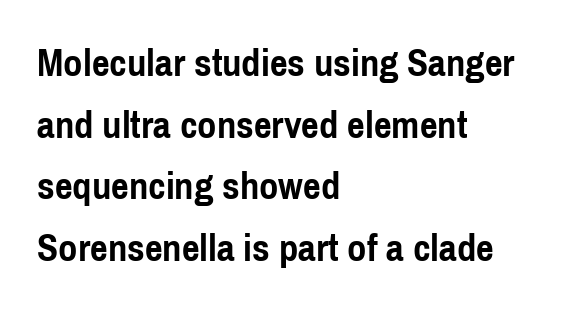
The image shows 39 px semibold, condensed sans-serif type, upright; set left-aligned, normal line spacing (1.58x), normal letter spacing, not underlined; a medium x-height.
